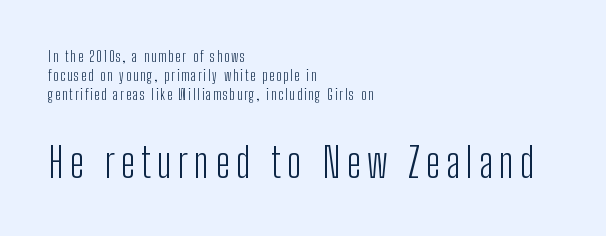
Posture: upright roman. Typeset ragged right — the left edge is the straight one. A clean baseline with only descenders dipping below it. Counters stay open thanks to moderate or lighter strokes.
